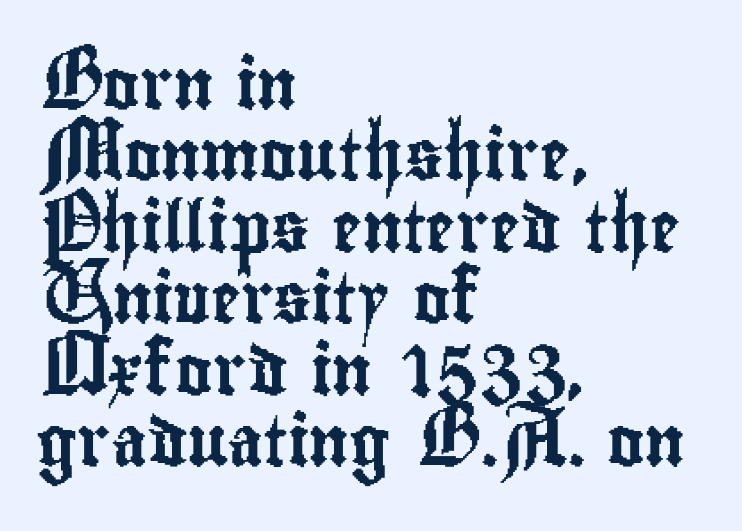
Q: Is the text italic (slanted)? A: No, it is upright.
Q: Is the typeface a serif or a sans-serif typeface? A: Sans-serif.
Q: Is the text underlined? A: No.
Q: How is the paragraph aligned? A: Left-aligned.
Q: Is the spacing between letters normal or unusually wide? A: Normal.
Q: Is the spacing between lines tight, normal or loose? A: Normal.
Q: Width (condensed, normal, or wide)? A: Condensed.
Q: Stroke contrast? A: Low.
Q: x-height? A: Small.
Q: Monospaced? A: No.
